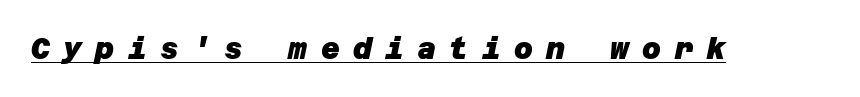
Has an underline been added? It has. In terms of letterspacing, this is a distinctly airy, spread setting. Note: no serifs on the glyphs. How heavy is the stroke? Heavy — this is a bold.
